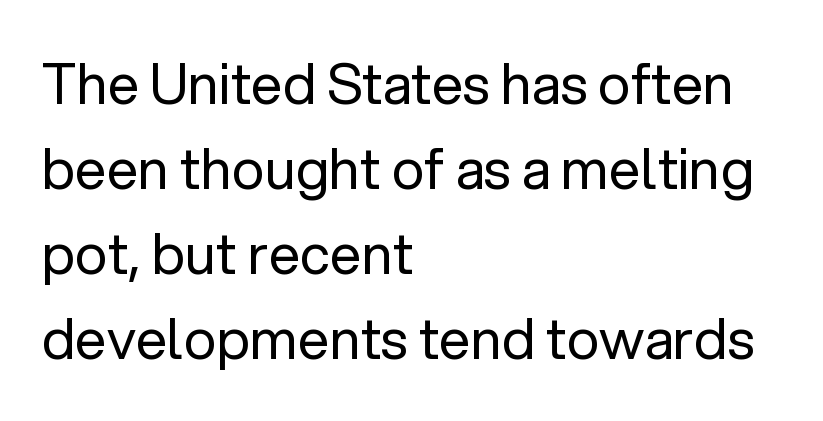
{"serif": "no", "italic": "no", "bold": "no", "weight": "regular", "width": "normal", "stroke_contrast": "low", "x_height": "medium", "monospaced": "no", "underline": "no", "align": "left", "line_spacing": "normal", "line_spacing_ratio": 1.52, "letter_spacing": "normal", "letter_spacing_em": 0.0, "glyph_px": 56}
